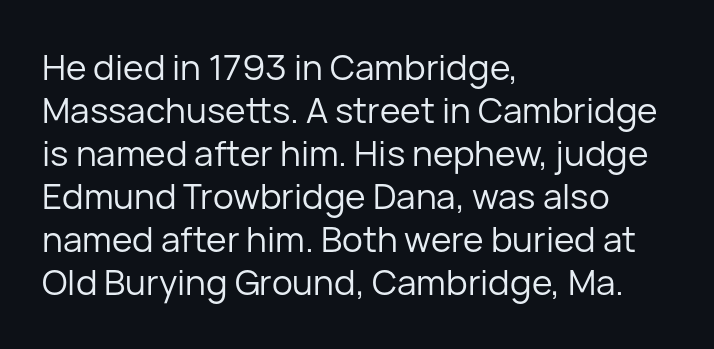
The face used here is rendered with its standard letterfit. The text block is weighted toward the left margin, trailing off unevenly rightward. Letters rest on an invisible, unmarked baseline. Nope, no serifs anywhere on these letters.
